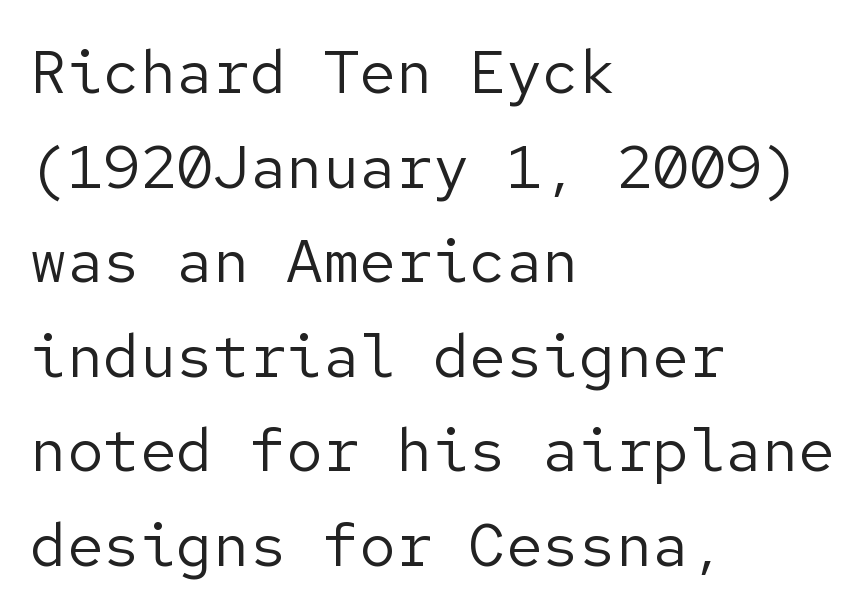
The image shows 61 px regular-weight sans-serif type, upright; set left-aligned, normal line spacing (1.55x), normal letter spacing, not underlined; low stroke contrast and a medium x-height.
